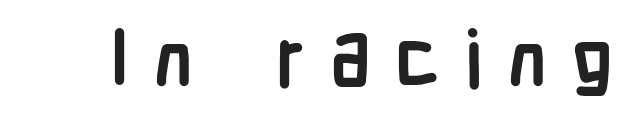
Q: Is the text bold? A: Yes.
Q: Is the text italic (slanted)? A: No, it is upright.
Q: Is the typeface a serif or a sans-serif typeface? A: Sans-serif.
Q: Is the text underlined? A: No.
Q: Is the spacing between letters normal or unusually wide? A: Unusually wide.
Q: Width (condensed, normal, or wide)? A: Condensed.
Q: Stroke contrast? A: Low.
Q: x-height? A: Medium.
Q: Monospaced? A: No.
